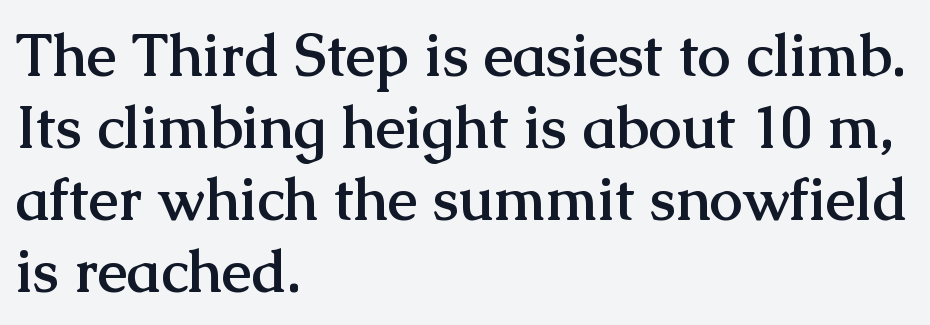
{"serif": "yes", "italic": "no", "bold": "yes", "weight": "semibold", "width": "normal", "stroke_contrast": "medium", "x_height": "medium", "monospaced": "no", "underline": "no", "align": "left", "line_spacing_ratio": 1.22, "letter_spacing": "normal", "letter_spacing_em": 0.0, "glyph_px": 59}
